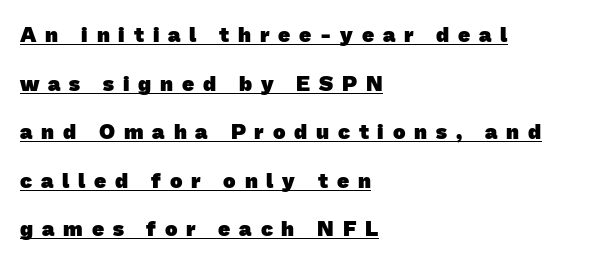
The image shows 21 px bold type; set left-aligned, loose line spacing (2.31x), unusually wide letter spacing (+0.42 em), underlined.
